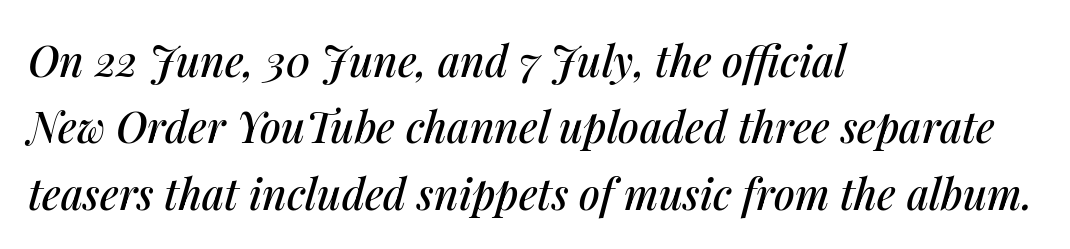
{"italic": "yes", "lean": "right", "slant_degrees": 14, "width": "normal", "stroke_contrast": "medium", "x_height": "medium", "monospaced": "no", "underline": "no", "align": "left", "line_spacing": "normal", "line_spacing_ratio": 1.58, "letter_spacing": "normal", "letter_spacing_em": 0.0, "glyph_px": 42}
